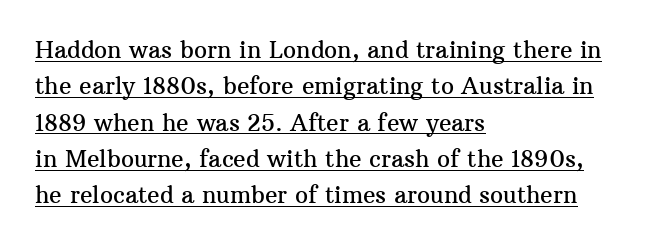
Q: Is the text italic (slanted)? A: No, it is upright.
Q: Is the text underlined? A: Yes.
Q: How is the paragraph aligned? A: Left-aligned.
Q: Is the spacing between letters normal or unusually wide? A: Normal.
Q: Is the spacing between lines tight, normal or loose? A: Normal.
